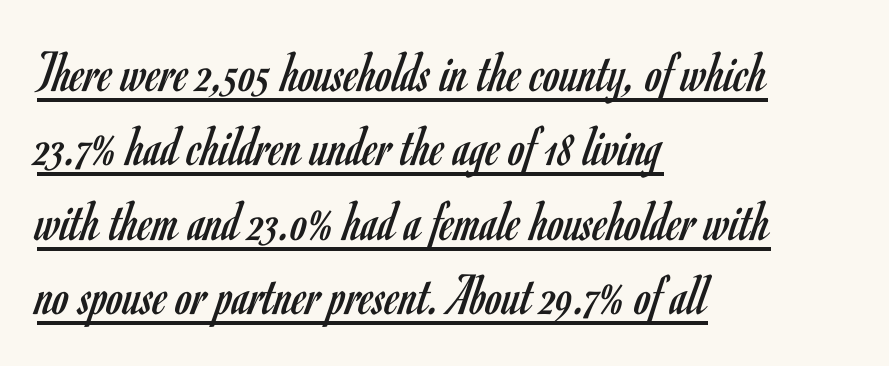
Q: Is the text bold? A: No.
Q: Is the text italic (slanted)? A: Yes.
Q: Is the typeface a serif or a sans-serif typeface? A: Sans-serif.
Q: Is the text underlined? A: Yes.
Q: How is the paragraph aligned? A: Left-aligned.
Q: Is the spacing between letters normal or unusually wide? A: Normal.
Q: Is the spacing between lines tight, normal or loose? A: Normal.
Q: Width (condensed, normal, or wide)? A: Condensed.
Q: Stroke contrast? A: Low.
Q: x-height? A: Small.
Q: Monospaced? A: No.
